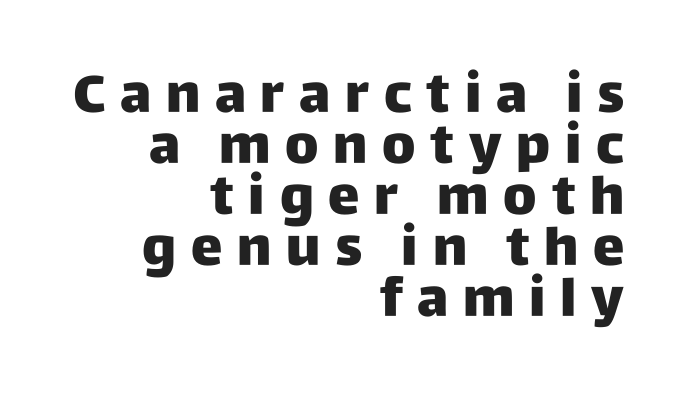
The image shows 53 px heavy sans-serif type, upright; set right-aligned, tight line spacing (0.96x), unusually wide letter spacing (+0.28 em), not underlined; low stroke contrast and a large x-height.
